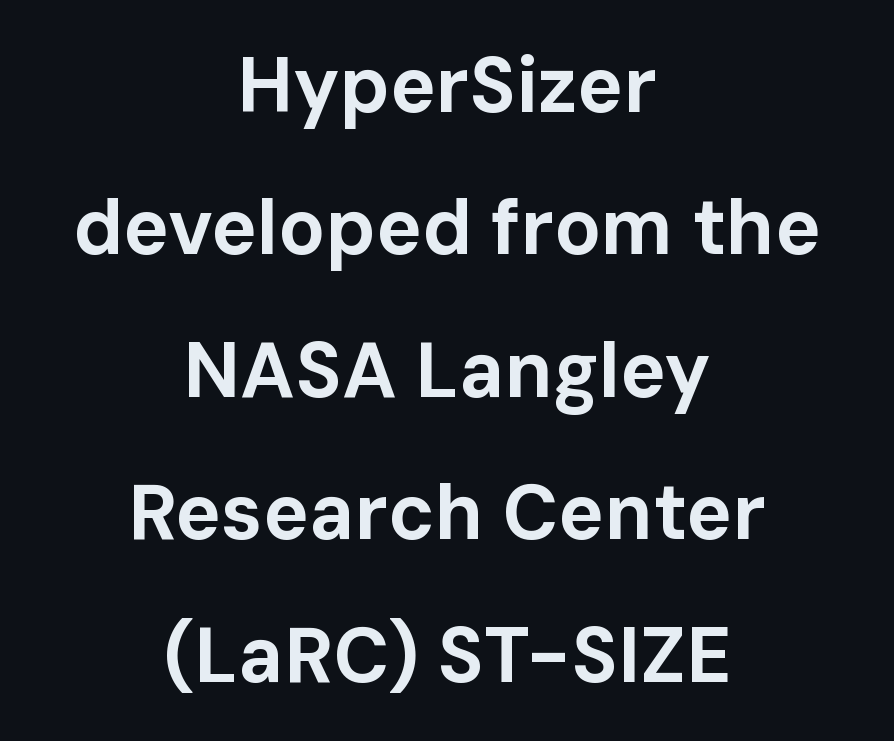
The image shows 77 px bold sans-serif type, upright; set centered, line spacing 1.85x, normal letter spacing, not underlined; low stroke contrast and a medium x-height.
